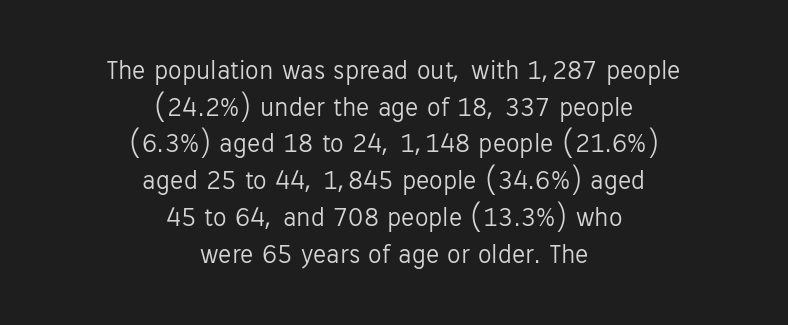
Q: Is the text bold? A: No.
Q: Is the text italic (slanted)? A: No, it is upright.
Q: Is the text underlined? A: No.
Q: How is the paragraph aligned? A: Centered.
Q: Is the spacing between letters normal or unusually wide? A: Normal.
Q: Is the spacing between lines tight, normal or loose? A: Normal.
